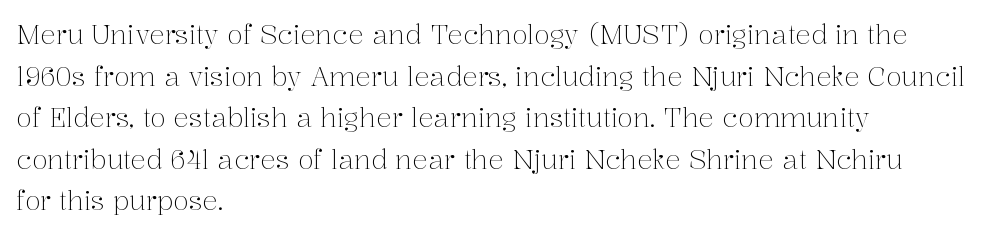
Q: Is the text bold? A: No.
Q: Is the text italic (slanted)? A: No, it is upright.
Q: Is the text underlined? A: No.
Q: How is the paragraph aligned? A: Left-aligned.
Q: Is the spacing between letters normal or unusually wide? A: Normal.
Q: Is the spacing between lines tight, normal or loose? A: Normal.
